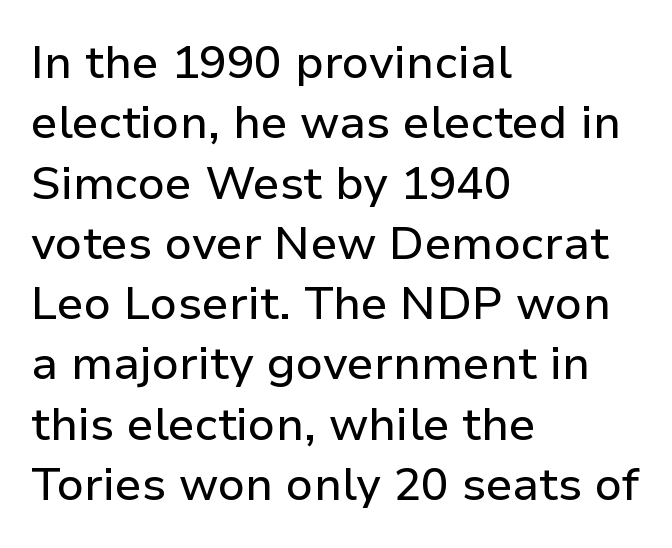
Q: Is the text italic (slanted)? A: No, it is upright.
Q: Is the typeface a serif or a sans-serif typeface? A: Sans-serif.
Q: Is the text underlined? A: No.
Q: How is the paragraph aligned? A: Left-aligned.
Q: Is the spacing between letters normal or unusually wide? A: Normal.
Q: Is the spacing between lines tight, normal or loose? A: Normal.
Q: Width (condensed, normal, or wide)? A: Normal.
Q: Stroke contrast? A: Low.
Q: x-height? A: Medium.
Q: Monospaced? A: No.
